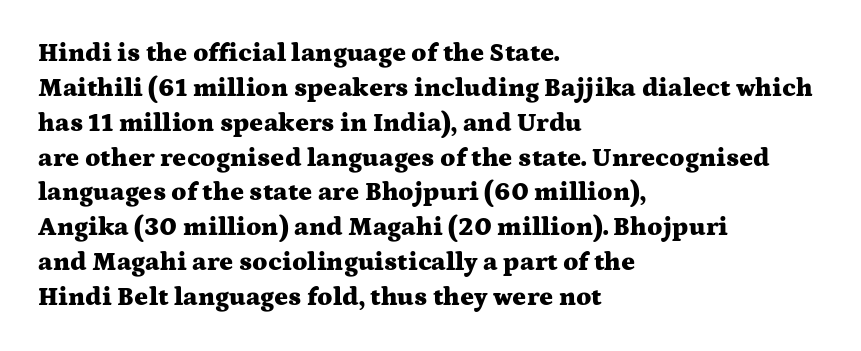
The image shows 26 px bold type, upright; set left-aligned, normal line spacing (1.34x), normal letter spacing, not underlined.
